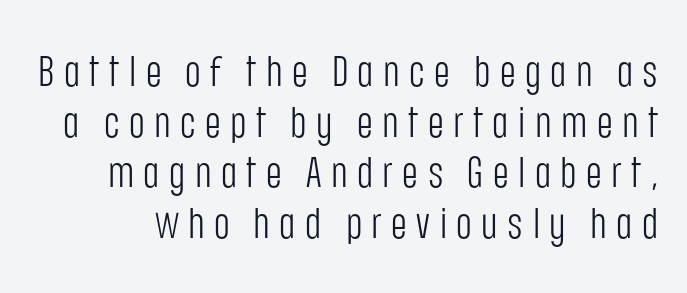
The image shows 43 px light, condensed sans-serif type, upright; set line spacing 1.18x, unusually wide letter spacing (+0.22 em), not underlined; low stroke contrast and a large x-height.
